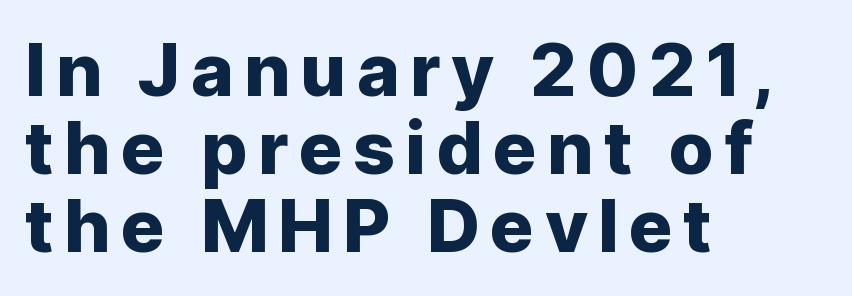
The image shows 73 px sans-serif type, upright; set left-aligned, tight line spacing (1.07x), not underlined; low stroke contrast and a medium x-height.
